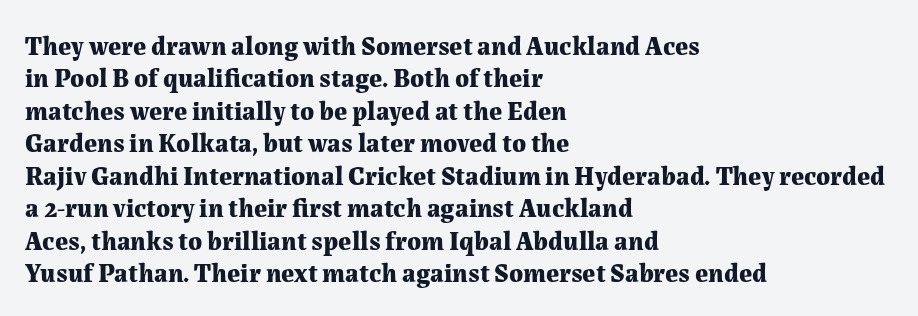
The image shows 26 px bold type, upright; set left-aligned, normal line spacing (1.25x), normal letter spacing, not underlined.
